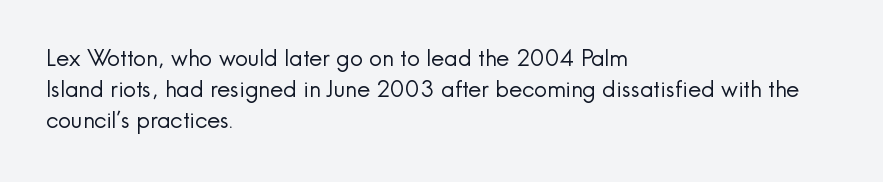
Q: Is the text bold? A: No.
Q: Is the text italic (slanted)? A: No, it is upright.
Q: Is the text underlined? A: No.
Q: How is the paragraph aligned? A: Left-aligned.
Q: Is the spacing between letters normal or unusually wide? A: Normal.
Q: Is the spacing between lines tight, normal or loose? A: Normal.
